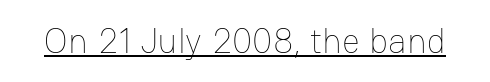
The image shows 35 px thin type, upright; set normal letter spacing, underlined; low stroke contrast and a medium x-height.
